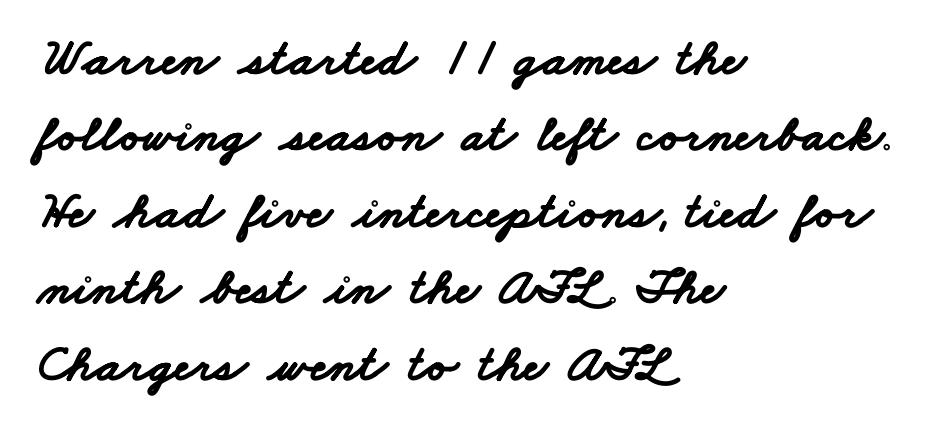
The image shows 52 px bold, wide sans-serif type; set left-aligned, normal line spacing (1.47x), normal letter spacing, not underlined; low stroke contrast and a small x-height.
